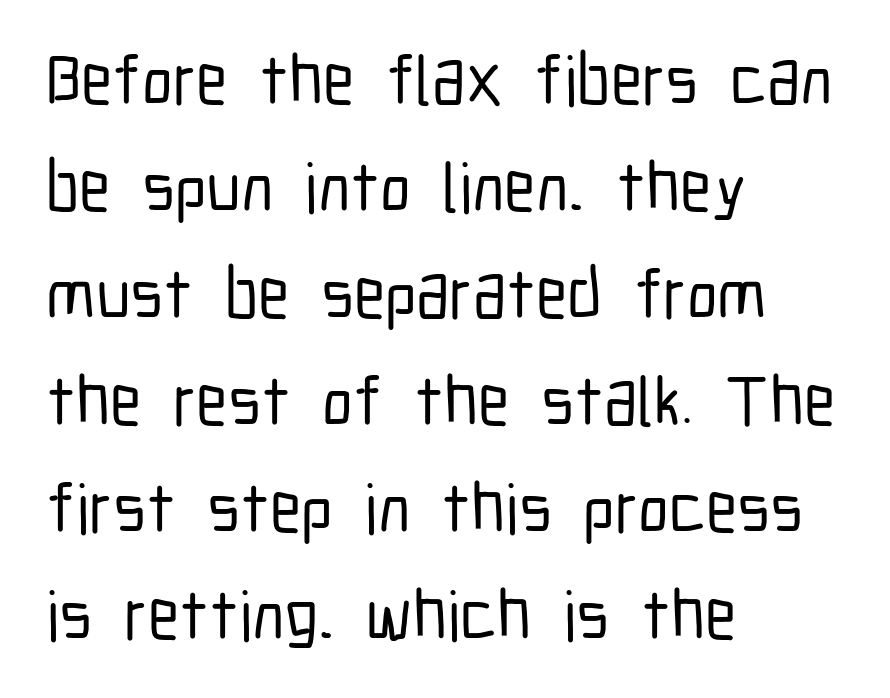
{"serif": "no", "italic": "no", "width": "condensed", "stroke_contrast": "low", "x_height": "medium", "monospaced": "no", "underline": "no", "align": "left", "line_spacing": "normal", "line_spacing_ratio": 1.53, "letter_spacing": "normal", "letter_spacing_em": 0.0, "glyph_px": 70}
